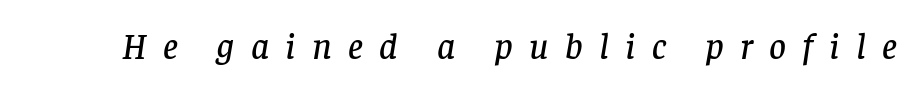
The image shows 37 px serif type, italic (leaning right); set unusually wide letter spacing (+0.44 em), not underlined; low stroke contrast and a large x-height.
